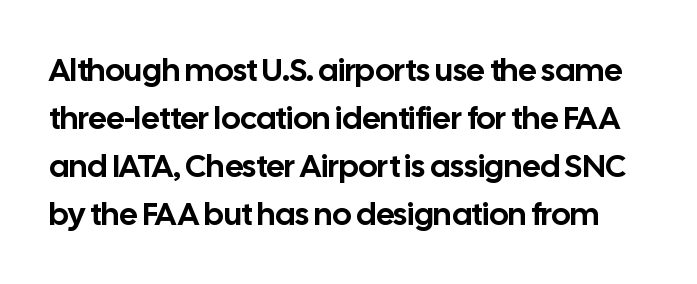
Nobody touched the tracking dial on this one. Only glyphs here, with clear space below each row. The letters advance in unequal steps, a hallmark of proportional type. Style check: upright. Notice how descenders clear the ascenders below comfortably — that's standard leading. The characters display no serif detailing; their extremities are plain.
